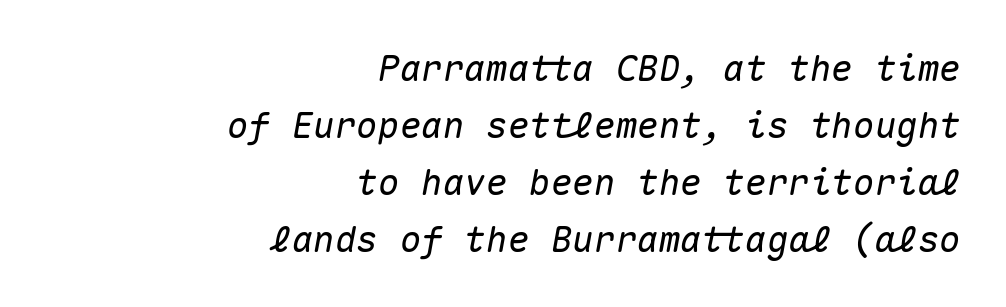
The image shows 36 px text type, italic (leaning right), monospaced; set right-aligned, normal line spacing (1.58x), normal letter spacing, not underlined; medium stroke contrast and a medium x-height.
